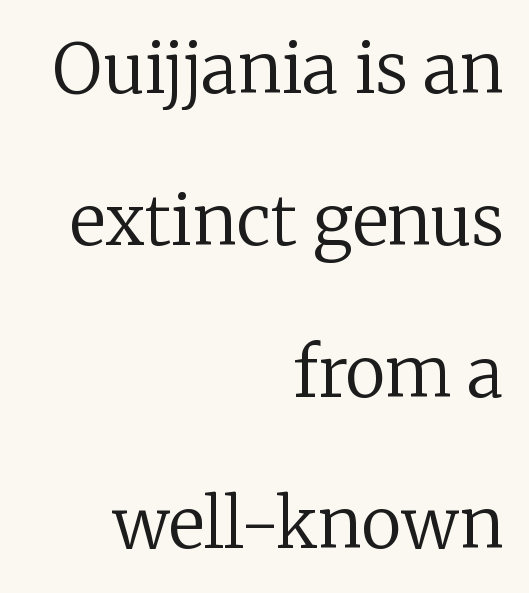
This is roman type, the default non-slanted kind. The space directly below the letters is spotless. These lines are set flush right with a ragged left edge. Is this a heavy cut? Hardly; it is regular or lighter. This rendering leaves character spacing at its baseline value.
